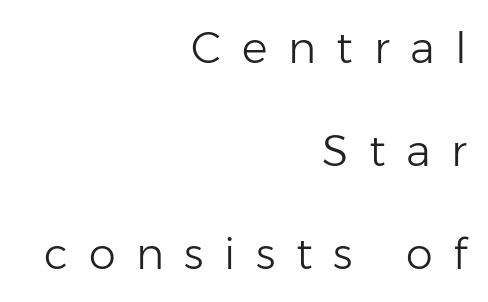
Q: Is the text bold? A: No.
Q: Is the text italic (slanted)? A: No, it is upright.
Q: Is the typeface a serif or a sans-serif typeface? A: Sans-serif.
Q: Is the text underlined? A: No.
Q: How is the paragraph aligned? A: Right-aligned.
Q: Is the spacing between letters normal or unusually wide? A: Unusually wide.
Q: Is the spacing between lines tight, normal or loose? A: Loose.
Q: Width (condensed, normal, or wide)? A: Normal.
Q: Stroke contrast? A: Low.
Q: x-height? A: Medium.
Q: Monospaced? A: No.
